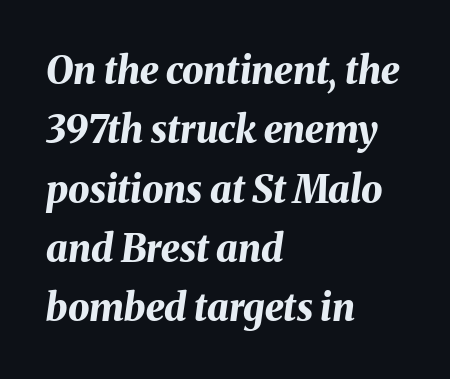
Q: Is the text bold? A: Yes.
Q: Is the text italic (slanted)? A: Yes, it leans right by about 8 degrees.
Q: Is the text underlined? A: No.
Q: How is the paragraph aligned? A: Left-aligned.
Q: Is the spacing between letters normal or unusually wide? A: Normal.
Q: Is the spacing between lines tight, normal or loose? A: Normal.
Q: Width (condensed, normal, or wide)? A: Normal.
Q: Stroke contrast? A: Medium.
Q: x-height? A: Medium.
Q: Monospaced? A: No.
